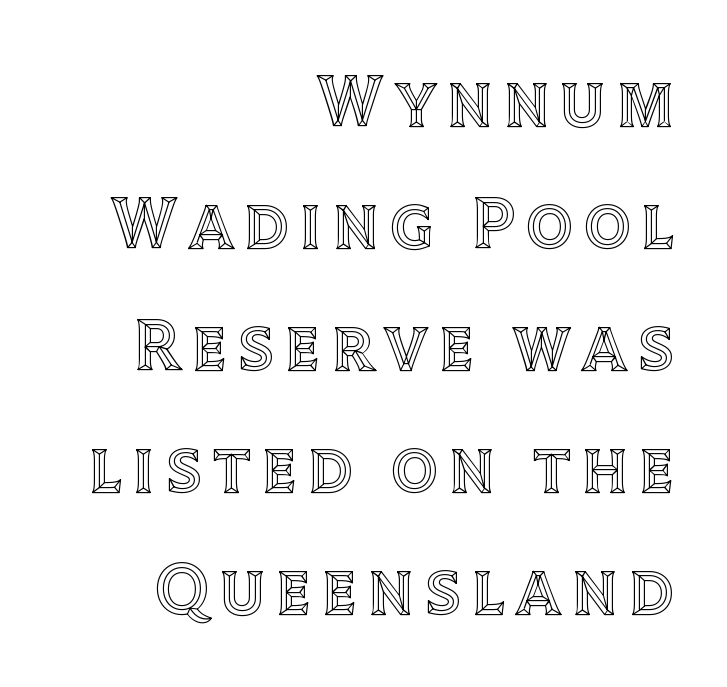
{"italic": "no", "width": "normal", "x_height": "large", "monospaced": "no", "underline": "no", "align": "right", "line_spacing": "normal", "line_spacing_ratio": 1.67, "glyph_px": 73}
